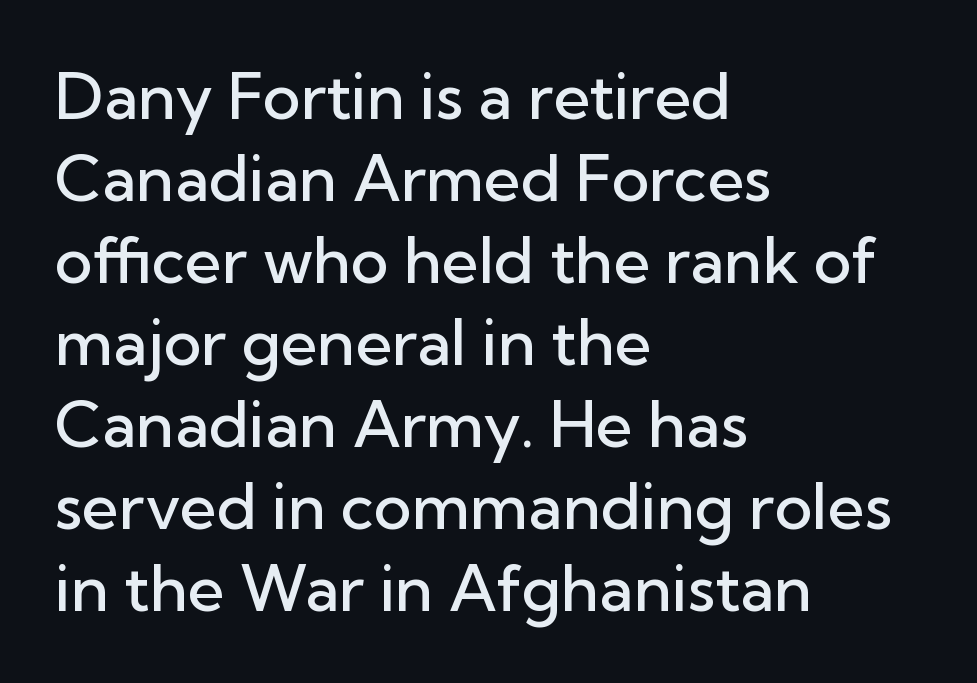
The image shows 64 px semibold sans-serif type, upright; set left-aligned, normal line spacing (1.28x), normal letter spacing, not underlined; low stroke contrast and a medium x-height.
